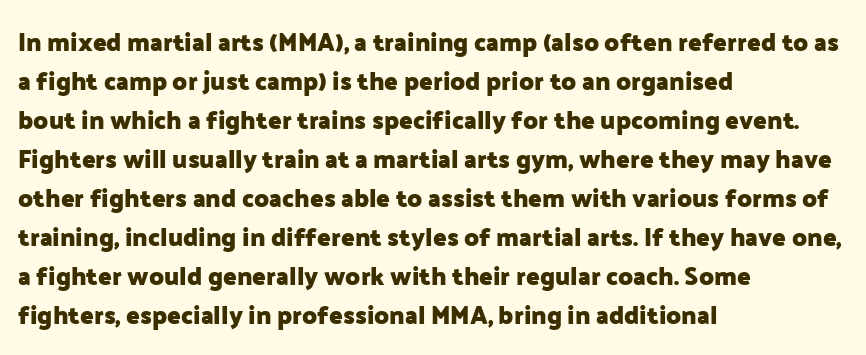
Vertical strokes here are truly vertical. In terms of letterspacing, this is plain default setting. This block has exactly the height ordinary leading produces. Pretty heavy lettering here — definitely bold.
